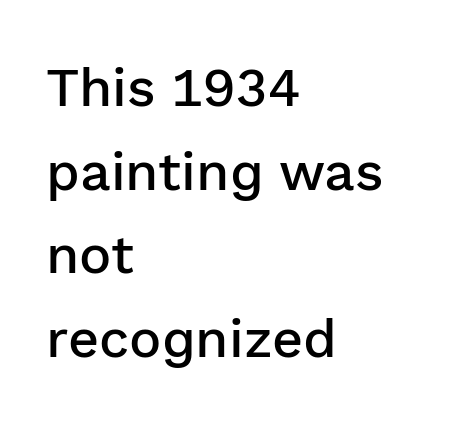
Upright lettering throughout. Grotesque or geometric, the face here clearly has no serifs. You could not count columns in this text — the font is proportionally spaced. Regular leading.
